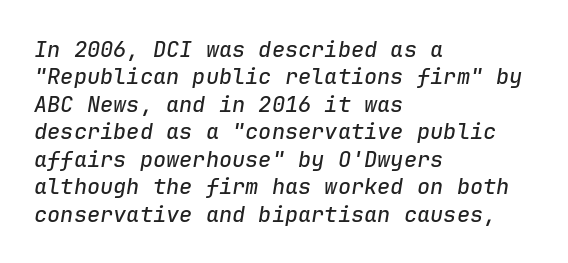
Q: Is the text italic (slanted)? A: Yes, it leans right by about 9 degrees.
Q: Is the text underlined? A: No.
Q: How is the paragraph aligned? A: Left-aligned.
Q: Is the spacing between letters normal or unusually wide? A: Normal.
Q: Is the spacing between lines tight, normal or loose? A: Normal.
